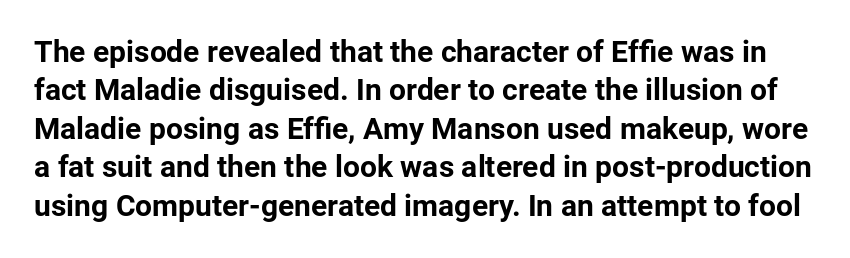
Caption: bold face, heavy strokes. Short note: letters normally spaced. Spacing verdict: proportional, widths tailored to each character. Any mark beneath the type? The region is blank. This sample keeps an unexceptional amount of space between lines. Style check: upright.
